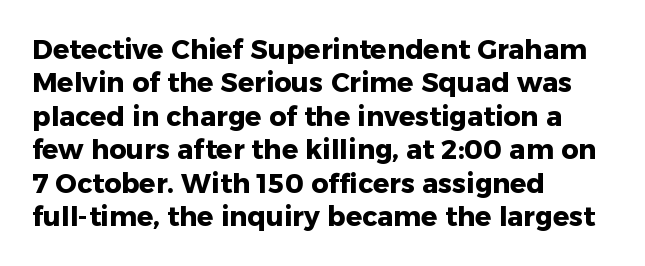
{"italic": "no", "bold": "yes", "underline": "no", "align": "left", "line_spacing_ratio": 1.24, "letter_spacing": "normal", "letter_spacing_em": 0.0, "glyph_px": 27}
